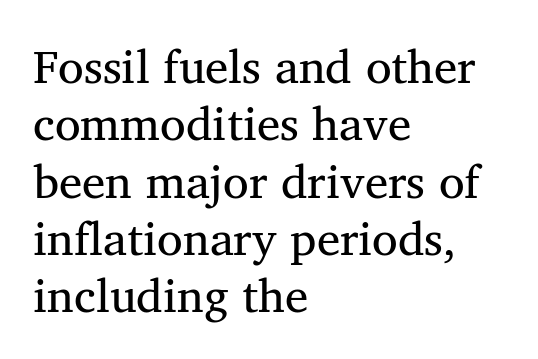
{"serif": "yes", "bold": "no", "weight": "regular", "width": "normal", "stroke_contrast": "medium", "x_height": "medium", "monospaced": "no", "underline": "no", "align": "left", "line_spacing_ratio": 1.22, "letter_spacing": "normal", "letter_spacing_em": 0.0, "glyph_px": 47}
